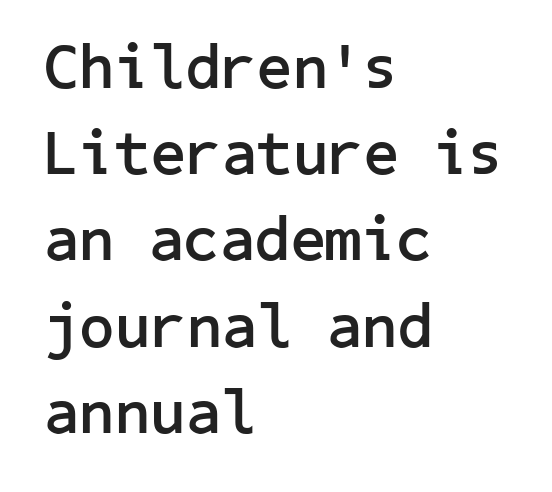
Does extra space separate the letters? No, they use regular spacing. Does the leading feel generous? No, just average. Plain, unruled lines of type. The lines in this sample share a left origin and differ only in where they stop. The specimen reads as upright at a glance.
